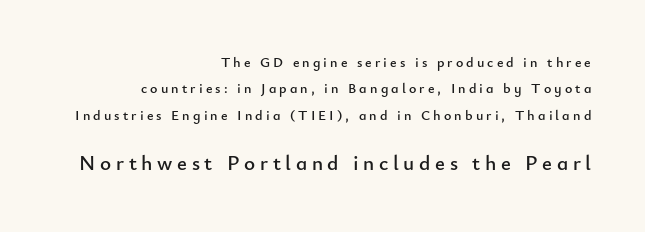
It's the straight-up-and-down kind of type. The passage is arranged like a letterhead date or caption credit — flush right. Which of the two is more prominent by size? The second, at the bottom. Beneath every word, the page is bare. Spacing between characters has been opened up far beyond the box default.
